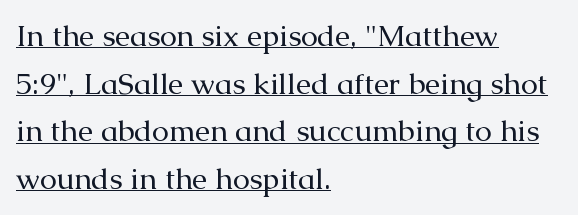
The image shows 30 px regular-weight serif type, upright; set left-aligned, normal line spacing (1.59x), normal letter spacing, underlined; medium stroke contrast and a medium x-height.
